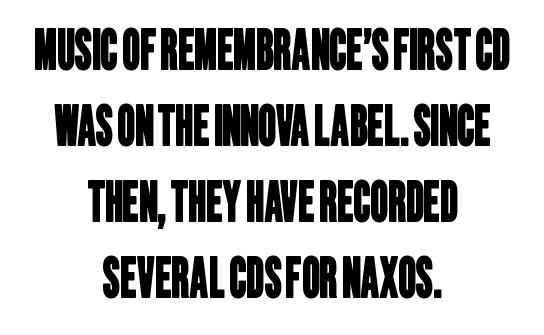
Q: Is the typeface a serif or a sans-serif typeface? A: Sans-serif.
Q: Is the text underlined? A: No.
Q: How is the paragraph aligned? A: Centered.
Q: Is the spacing between letters normal or unusually wide? A: Normal.
Q: Is the spacing between lines tight, normal or loose? A: Normal.
Q: Width (condensed, normal, or wide)? A: Condensed.
Q: Stroke contrast? A: Low.
Q: x-height? A: Large.
Q: Monospaced? A: No.
